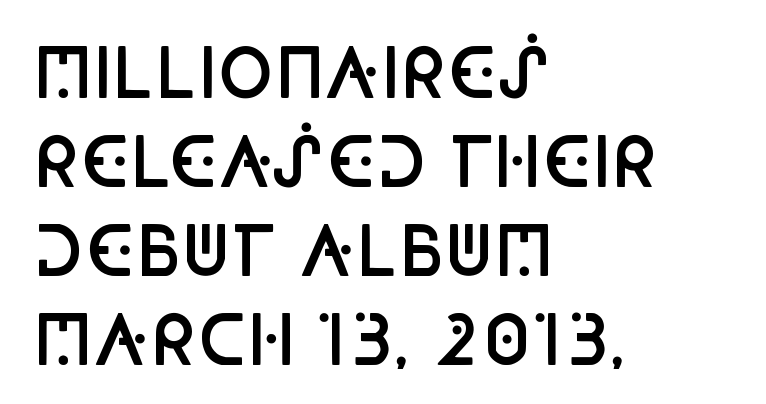
Do the letters lean? They stand straight. What kind of face is this? One without serifs — a sans. Compared with a centered layout, this one pins lines to the left instead. A bit beefed up — I'd call it semibold rather than bold. Characters follow at the spacing the type designer built in. Is this a fixed-width face? No — the glyphs have proportional, varying widths.
